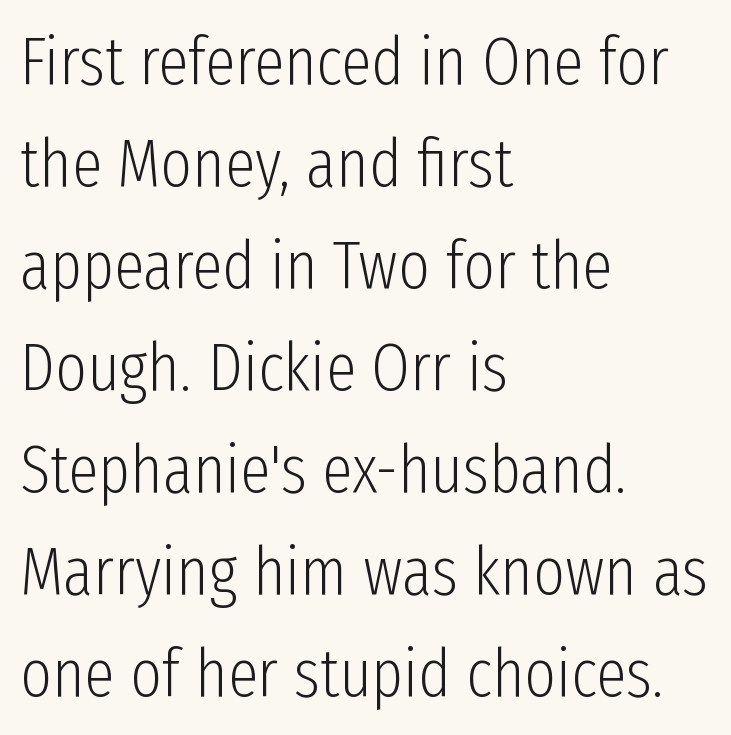
The image shows 68 px light, condensed sans-serif type, upright; set left-aligned, normal line spacing (1.5x), normal letter spacing, not underlined; low stroke contrast and a medium x-height.
